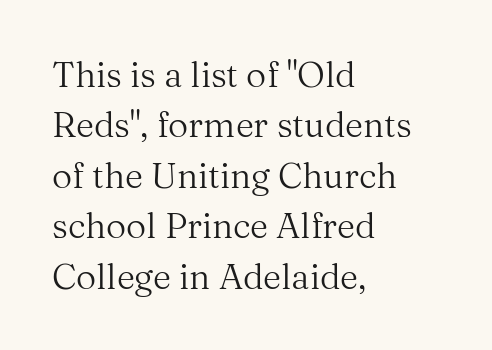
{"serif": "yes", "italic": "no", "bold": "no", "weight": "regular", "width": "normal", "stroke_contrast": "medium", "x_height": "medium", "monospaced": "no", "underline": "no", "align": "left", "line_spacing": "normal", "line_spacing_ratio": 1.44, "letter_spacing": "normal", "letter_spacing_em": 0.0, "glyph_px": 35}
